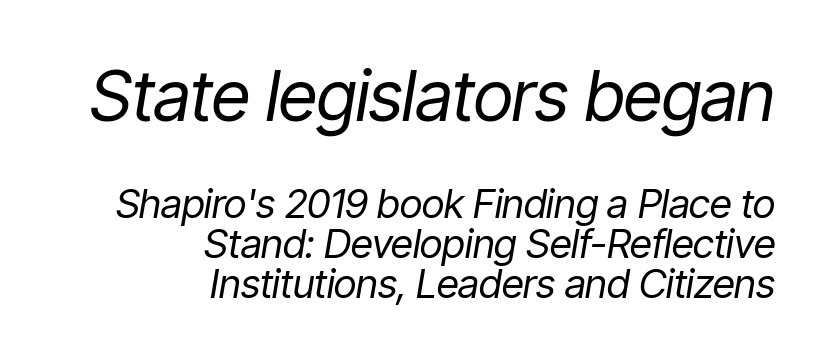
{"italic": "yes", "lean": "right", "slant_degrees": 9, "bold": "no", "weight": "regular", "width": "condensed", "stroke_contrast": "low", "x_height": "medium", "monospaced": "no", "underline": "no", "align": "right", "line_spacing": "tight", "line_spacing_ratio": 1.0, "letter_spacing": "normal", "letter_spacing_em": 0.0, "larger_block": "first", "size_ratio": 1.75, "glyph_px": 70}
